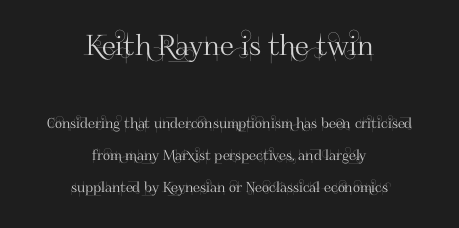
You could not count columns in this text — the font is proportionally spaced. The baseline area is clear. The letters carry no serifs — their stems end cleanly without finishing strokes. These lines stand farther apart than default settings would place them. Short and long lines alike share a common midpoint. You could call the tracking neutral — neither tight nor loose.
